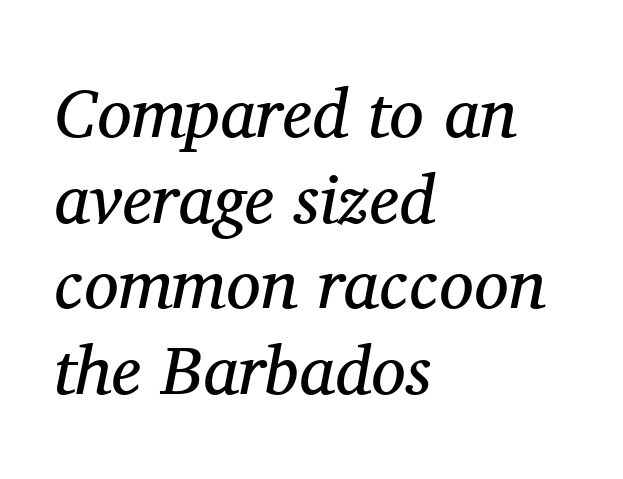
The passage shown is not underscored anywhere. The paragraph shown leans on its left margin. Tall strokes in this sample are angled rather than plumb. Proportional: the letters do not fall into vertical columns. Stroke mass is kept to a normal reading level or below. The letters sit at their default tracking, neither squeezed nor spread.
